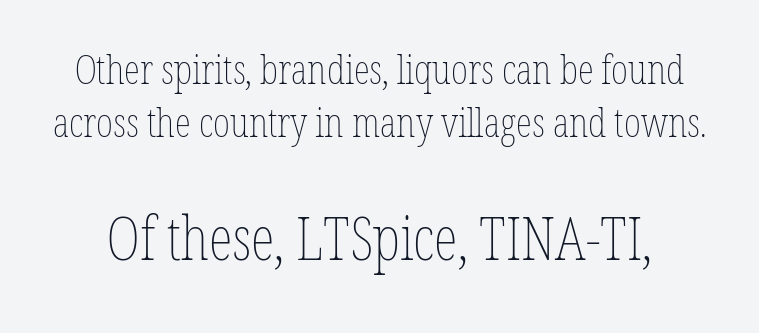
{"italic": "no", "bold": "no", "weight": "thin", "width": "condensed", "stroke_contrast": "low", "x_height": "medium", "monospaced": "no", "underline": "no", "line_spacing": "normal", "line_spacing_ratio": 1.29, "letter_spacing": "normal", "letter_spacing_em": 0.0, "larger_block": "second", "size_ratio": 1.49, "glyph_px": 61}
